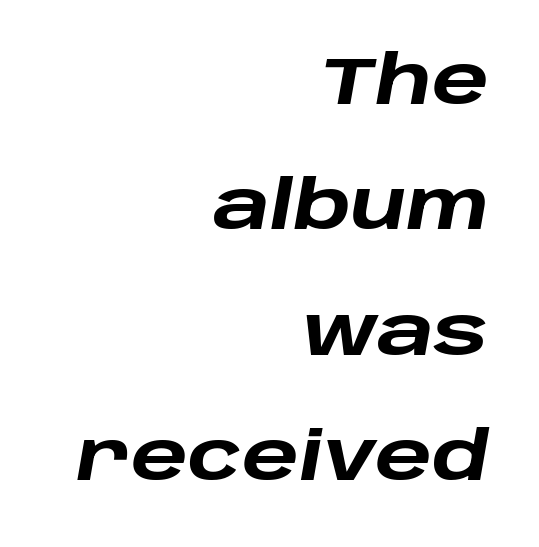
The image shows 67 px heavy, wide type, italic (leaning right); set right-aligned, line spacing 1.87x, normal letter spacing, not underlined; low stroke contrast and a large x-height.
